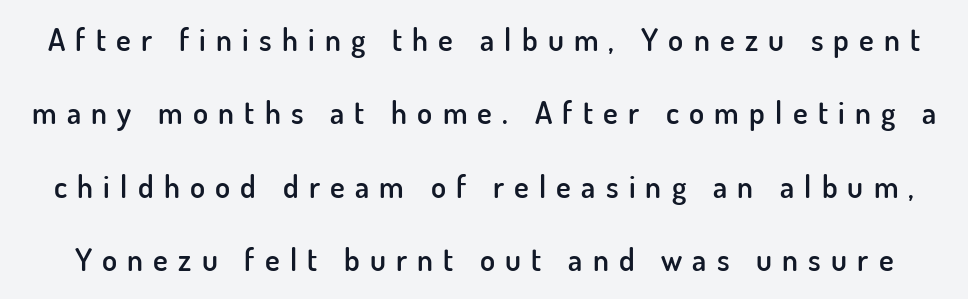
The image shows 31 px semibold sans-serif type, upright; set loose line spacing (2.37x), unusually wide letter spacing (+0.33 em), not underlined; low stroke contrast and a small x-height.
